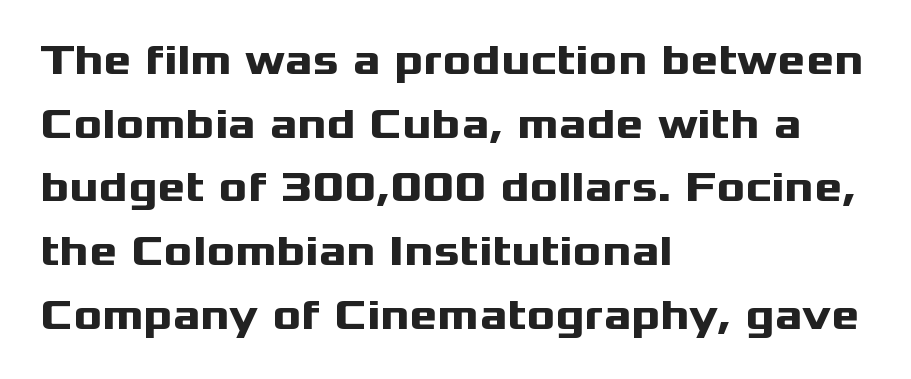
Q: Is the text bold? A: Yes.
Q: Is the text italic (slanted)? A: No, it is upright.
Q: Is the typeface a serif or a sans-serif typeface? A: Sans-serif.
Q: Is the text underlined? A: No.
Q: How is the paragraph aligned? A: Left-aligned.
Q: Is the spacing between letters normal or unusually wide? A: Normal.
Q: Is the spacing between lines tight, normal or loose? A: Normal.
Q: Width (condensed, normal, or wide)? A: Wide.
Q: Stroke contrast? A: Medium.
Q: x-height? A: Medium.
Q: Monospaced? A: No.
